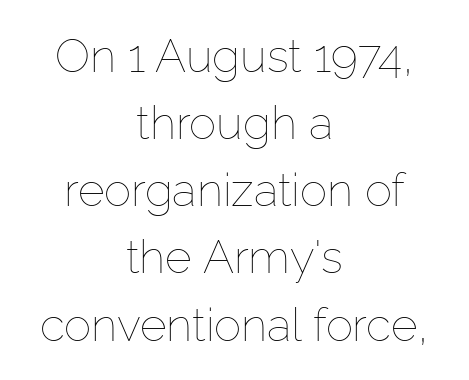
Is this a fixed-width face? No — the glyphs have proportional, varying widths. The rendering keeps characters at their native spacing. Think standard paragraph weight, or any step lighter than that. The zone under the glyphs is completely vacant. Interline gaps are of average width in this sample. A centered setting, common on invitations and titles, is used for this passage.
